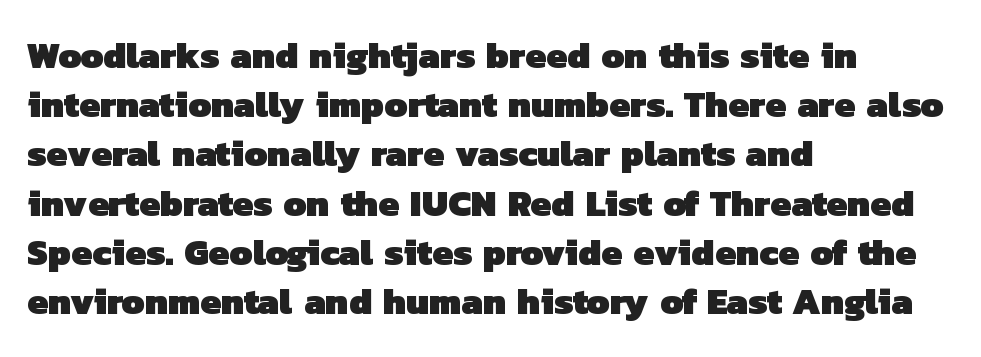
Look at the bottom of the vertical strokes: they stop flat, with no serifs. How are the letters spaced? Ordinarily, with no added tracking. Looks like regular typesetting: each glyph gets only the width it needs. Visually the block forms a straight wall on the left and a jagged coastline on the right. Glance below the letters and you will spot only blank space.
